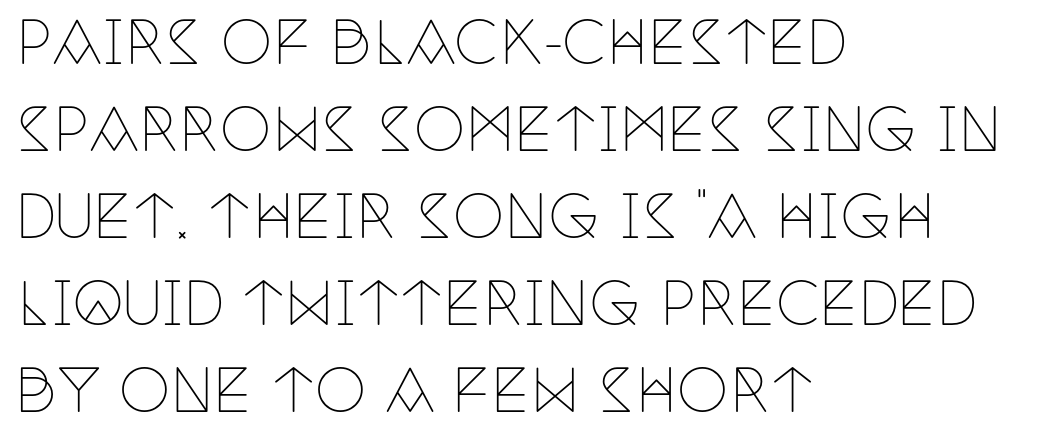
The image shows 58 px thin, condensed serif type, upright; set left-aligned, normal line spacing (1.5x), normal letter spacing, not underlined; low stroke contrast and a large x-height.
